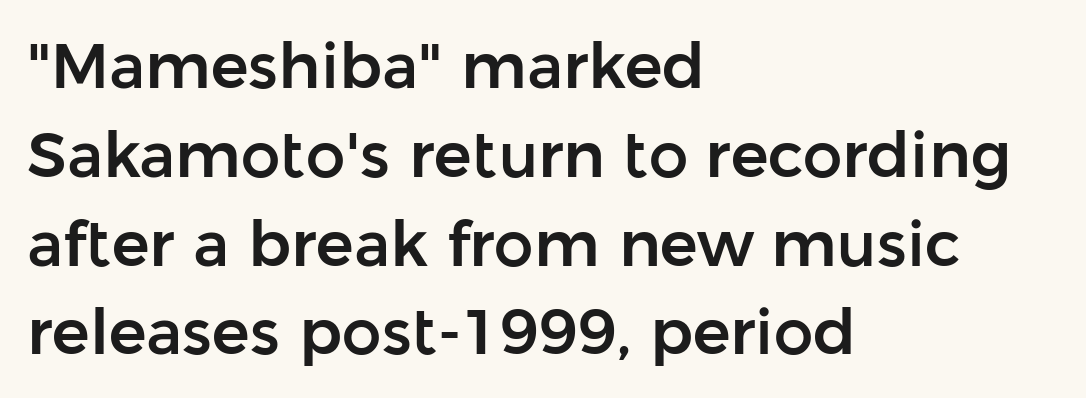
Q: Is the text italic (slanted)? A: No, it is upright.
Q: Is the typeface a serif or a sans-serif typeface? A: Sans-serif.
Q: Is the text underlined? A: No.
Q: How is the paragraph aligned? A: Left-aligned.
Q: Is the spacing between letters normal or unusually wide? A: Normal.
Q: Is the spacing between lines tight, normal or loose? A: Normal.
Q: Width (condensed, normal, or wide)? A: Normal.
Q: Stroke contrast? A: Low.
Q: x-height? A: Medium.
Q: Monospaced? A: No.
